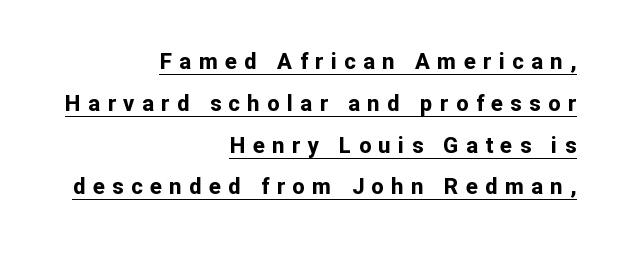
Like a heading marked for emphasis, these lines bear an underscore. The leading is generous, giving the passage an open texture. Posture: straight, roman, zero tilt. Where is the straight margin? On the right. Does the weight exceed regular? Yes, all the way to bold. There is plenty of visible air inserted between adjacent glyphs.
